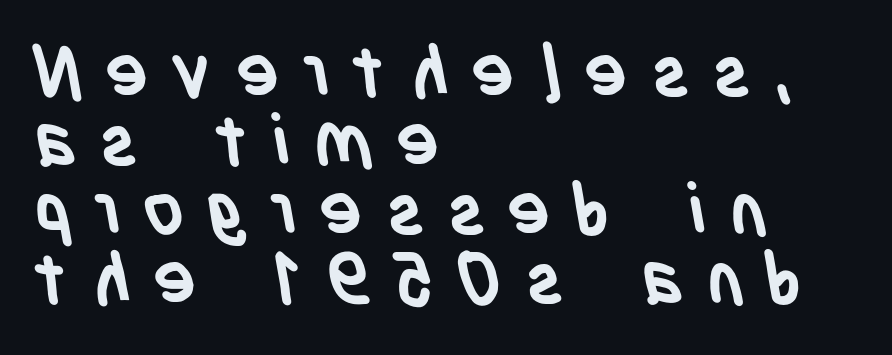
Q: Is the text bold? A: Yes.
Q: Is the typeface a serif or a sans-serif typeface? A: Sans-serif.
Q: Is the text underlined? A: No.
Q: How is the paragraph aligned? A: Left-aligned.
Q: Is the spacing between letters normal or unusually wide? A: Unusually wide.
Q: Is the spacing between lines tight, normal or loose? A: Tight.
Q: Width (condensed, normal, or wide)? A: Condensed.
Q: Stroke contrast? A: Low.
Q: x-height? A: Large.
Q: Monospaced? A: No.
